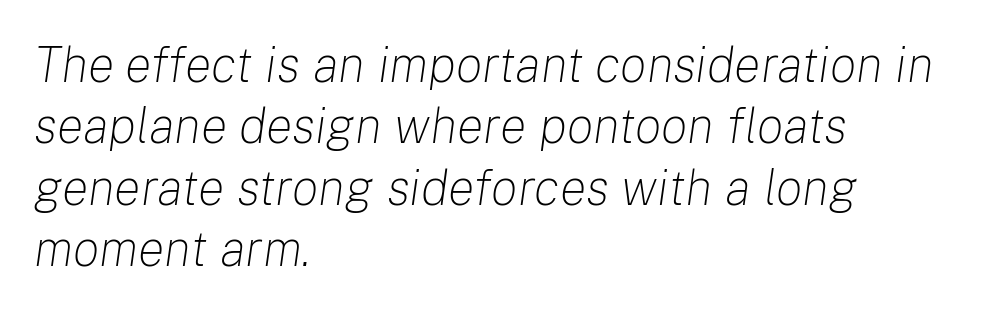
Q: Is the text bold? A: No.
Q: Is the text italic (slanted)? A: Yes, it leans right by about 8 degrees.
Q: Is the text underlined? A: No.
Q: How is the paragraph aligned? A: Left-aligned.
Q: Is the spacing between letters normal or unusually wide? A: Normal.
Q: Width (condensed, normal, or wide)? A: Normal.
Q: Stroke contrast? A: Low.
Q: x-height? A: Medium.
Q: Monospaced? A: No.
